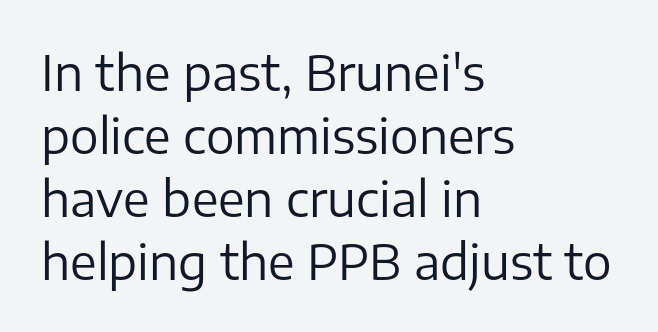
The image shows 48 px regular-weight sans-serif type, upright; set left-aligned, normal line spacing (1.31x), normal letter spacing, not underlined; low stroke contrast and a medium x-height.
